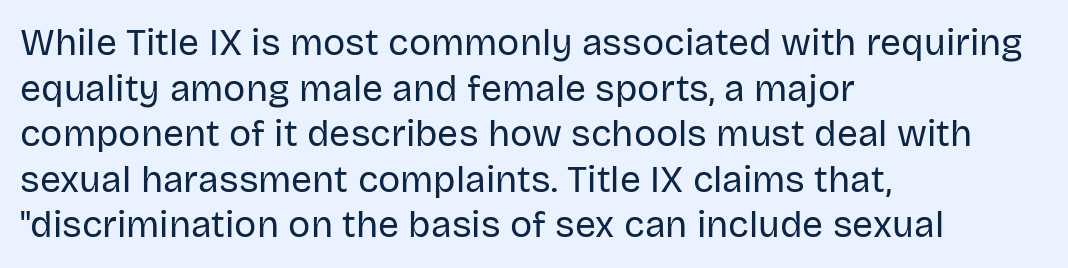
Is the letter spacing exaggerated? No — it looks like the ordinary default. Looks like regular typesetting: each glyph gets only the width it needs. One-word summary of the alignment: left. The text was rendered using a sans face with plain stroke endings. The letters look calm and open, with moderate or lighter stems. The baseline area is clear.
